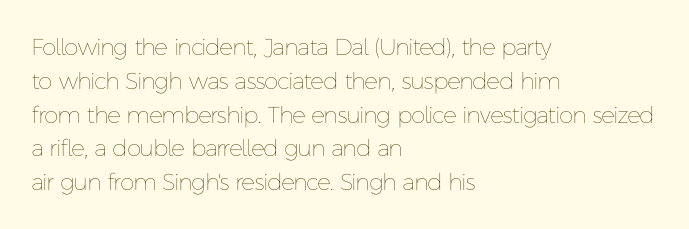
{"italic": "no", "bold": "no", "underline": "no", "align": "left", "line_spacing": "normal", "line_spacing_ratio": 1.47, "letter_spacing": "normal", "letter_spacing_em": 0.0, "glyph_px": 23}
